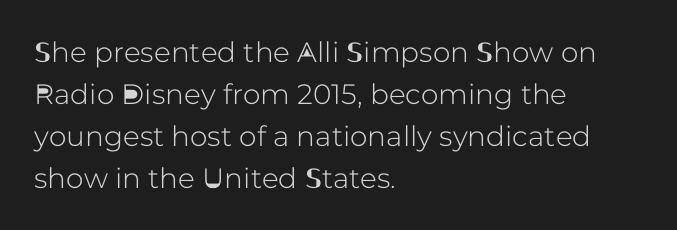
This is sans-serif lettering, the kind often seen on screens and signage. Summary of vertical rhythm: regular, with standard interline spacing. Note the varied advance widths — an 'i' is clearly narrower than an 'm'. Students, note that the glyphs here touch the page at normal intervals. No italicization has been applied; the sample stays upright.
